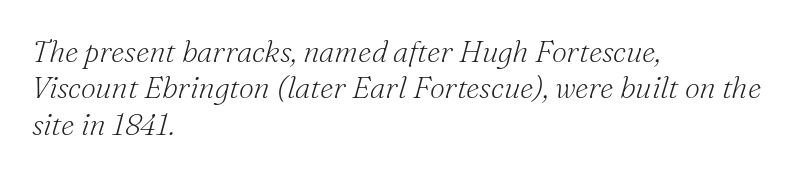
Proportional: the letters do not fall into vertical columns. How are the letters spaced? Ordinarily, with no added tracking. Is the block centered? No — it sits flush against the left margin. Typographically, this falls in the serif category. The face used here has a pronounced slope to its letters.
